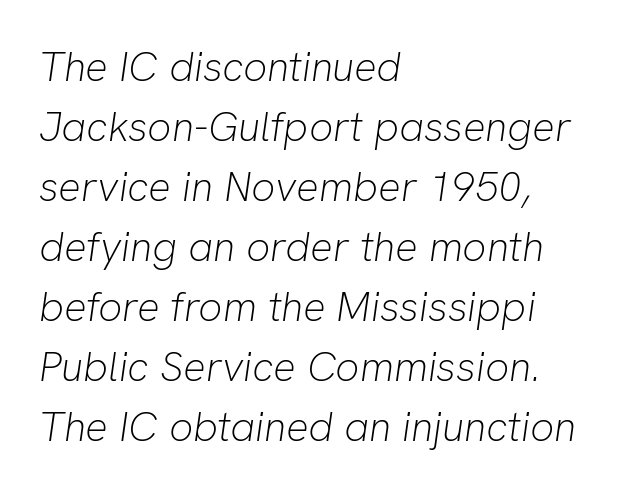
The face used here has a pronounced slope to its letters. Characters follow at the spacing the type designer built in. Do the characters align in a grid? No, the font is proportional. The cut favours lightness, reaching ordinary text weight at its darkest.
